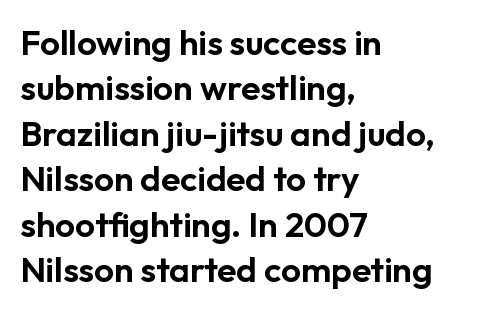
The lettering holds an erect, upright posture throughout. Every row of glyphs begins at an identical x-position on the left. This sample has the flowing, uneven cadence of proportional lettering. Is the letter spacing exaggerated? No — it looks like the ordinary default. Is this a sans? Yes — the strokes have no serifs.
